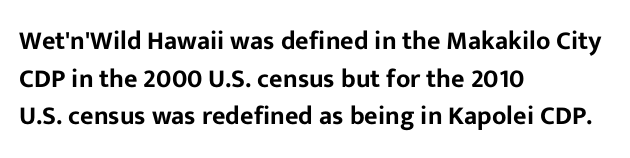
The image shows 26 px text type, upright; set left-aligned, normal line spacing (1.45x), normal letter spacing, not underlined.
